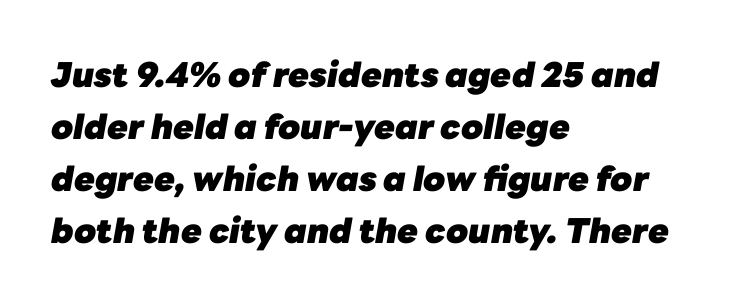
Q: Is the text bold? A: Yes.
Q: Is the text italic (slanted)? A: Yes, it leans right by about 10 degrees.
Q: Is the text underlined? A: No.
Q: How is the paragraph aligned? A: Left-aligned.
Q: Is the spacing between letters normal or unusually wide? A: Normal.
Q: Is the spacing between lines tight, normal or loose? A: Normal.
Q: Width (condensed, normal, or wide)? A: Normal.
Q: Stroke contrast? A: Low.
Q: x-height? A: Medium.
Q: Monospaced? A: No.
